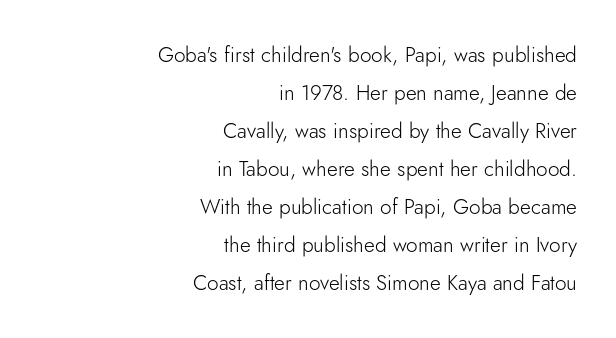
Short note: letters normally spaced. Right-aligned paragraph, ragged on the left. Caption: face not bold, strokes unweighted. Descender tails drop into unmarked territory. Designer's note — italics off, roman on.
